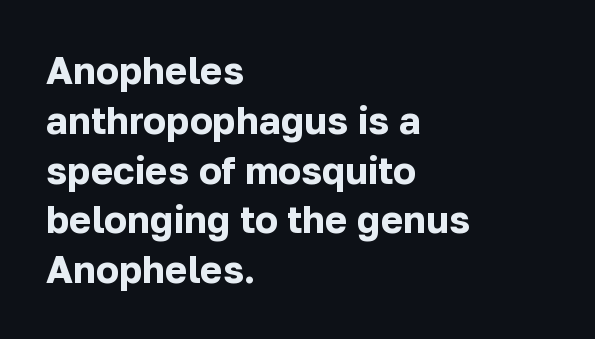
The designer left line spacing at the default. Compared with typical body copy, the letter spacing here is the same. Notice how the passage keeps a crisp vertical edge on the left only. Typesetter's note: full bold, strokes at maximum text heaviness. These lines are rendered in a variable-pitch font. The font's upright variant was chosen for this text.
